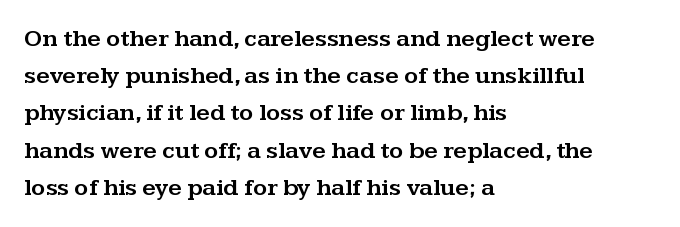
{"italic": "no", "underline": "no", "align": "left", "line_spacing": "normal", "line_spacing_ratio": 1.55, "letter_spacing": "normal", "letter_spacing_em": 0.0, "glyph_px": 24}
